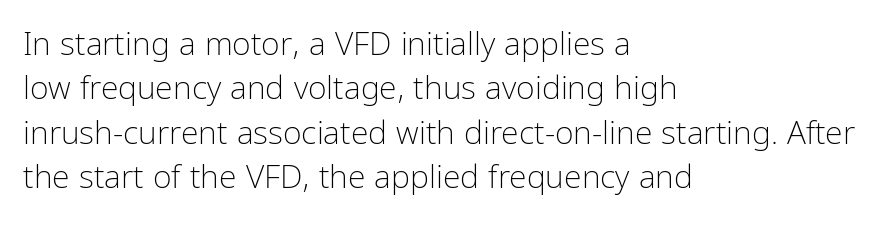
{"serif": "no", "italic": "no", "bold": "no", "weight": "light", "width": "condensed", "stroke_contrast": "low", "x_height": "medium", "monospaced": "no", "underline": "no", "align": "left", "line_spacing": "normal", "line_spacing_ratio": 1.39, "letter_spacing": "normal", "letter_spacing_em": 0.0, "glyph_px": 32}
